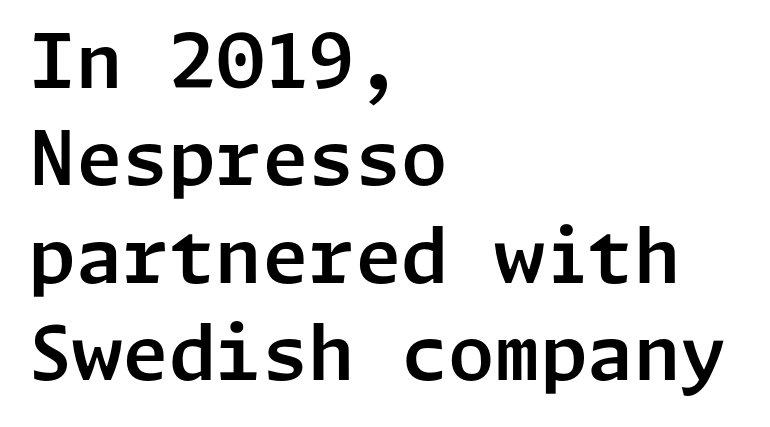
The image shows 75 px sans-serif type, upright; set left-aligned, normal line spacing (1.3x), normal letter spacing, not underlined; low stroke contrast and a medium x-height.
